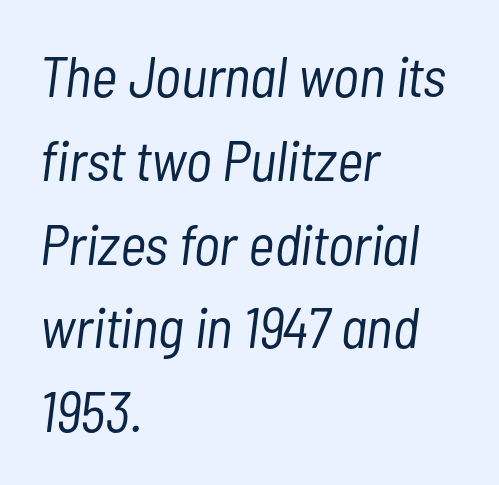
Q: Is the text bold? A: No.
Q: Is the text italic (slanted)? A: Yes, it leans right by about 7 degrees.
Q: Is the text underlined? A: No.
Q: How is the paragraph aligned? A: Left-aligned.
Q: Is the spacing between letters normal or unusually wide? A: Normal.
Q: Is the spacing between lines tight, normal or loose? A: Normal.
Q: Width (condensed, normal, or wide)? A: Condensed.
Q: Stroke contrast? A: Low.
Q: x-height? A: Medium.
Q: Monospaced? A: No.
